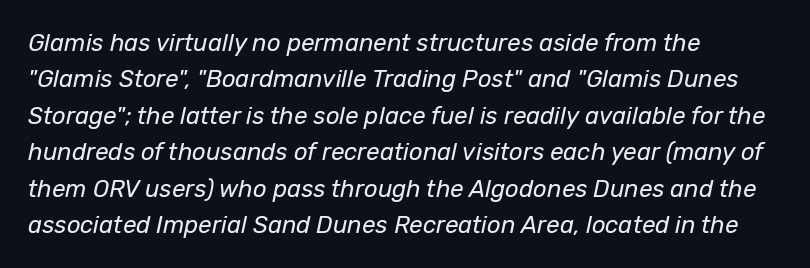
Left-aligned paragraph, ragged on the right. Vertically, the passage feels balanced, rows spaced as you'd expect. Is the stroke heavy? The answer is a plain regular-or-lighter. Descenders hang freely into open space. The typography opts for an oblique posture over an upright one. The letterforms sit shoulder to shoulder at normal distance.
